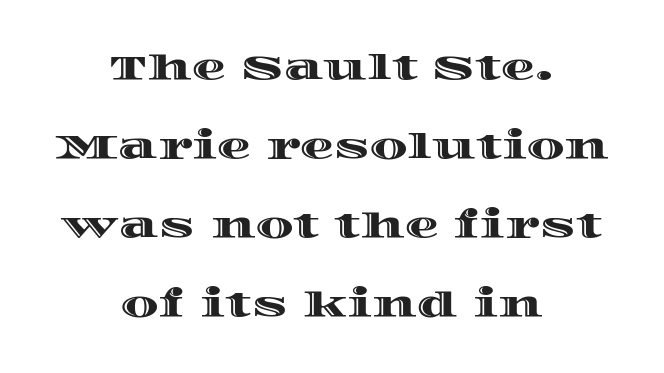
Q: Is the text italic (slanted)? A: No, it is upright.
Q: Is the text underlined? A: No.
Q: How is the paragraph aligned? A: Centered.
Q: Is the spacing between letters normal or unusually wide? A: Normal.
Q: Is the spacing between lines tight, normal or loose? A: Loose.
Q: Width (condensed, normal, or wide)? A: Wide.
Q: x-height? A: Large.
Q: Monospaced? A: No.
